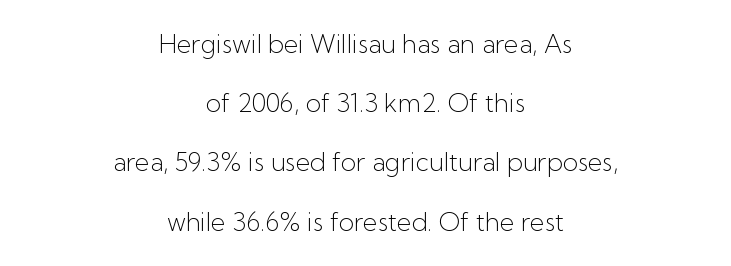
Q: Is the text bold? A: No.
Q: Is the text italic (slanted)? A: No, it is upright.
Q: Is the text underlined? A: No.
Q: How is the paragraph aligned? A: Centered.
Q: Is the spacing between letters normal or unusually wide? A: Normal.
Q: Is the spacing between lines tight, normal or loose? A: Loose.
